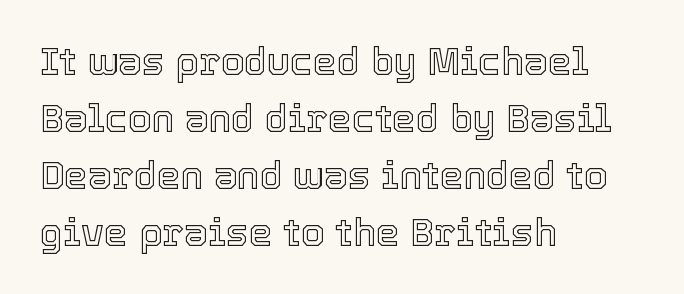
{"italic": "no", "width": "normal", "x_height": "medium", "monospaced": "no", "underline": "no", "align": "left", "line_spacing": "normal", "line_spacing_ratio": 1.5, "letter_spacing": "normal", "letter_spacing_em": 0.0, "glyph_px": 38}
